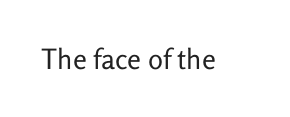
The specimen omits any rule beneath the text block's lines. Short note: letters normally spaced. Vertical strokes here are truly vertical. Note the varied advance widths — an 'i' is clearly narrower than an 'm'. The face used here is a sans, in the tradition of grotesques and geometrics.
